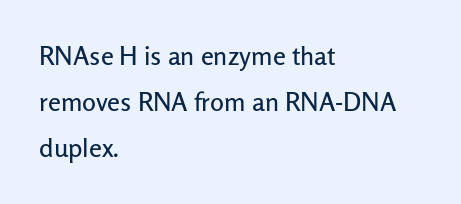
The image shows 26 px text type, upright; set left-aligned, line spacing 1.77x, normal letter spacing, not underlined.
